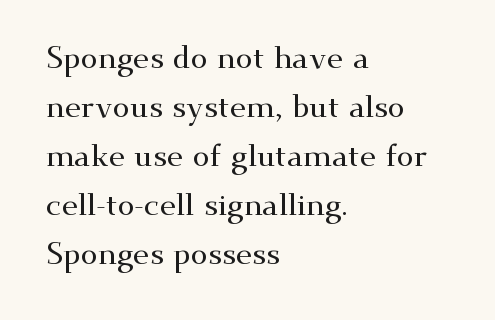
The image shows 31 px wide serif type, upright; set left-aligned, normal line spacing (1.58x), normal letter spacing, not underlined; medium stroke contrast and a small x-height.
